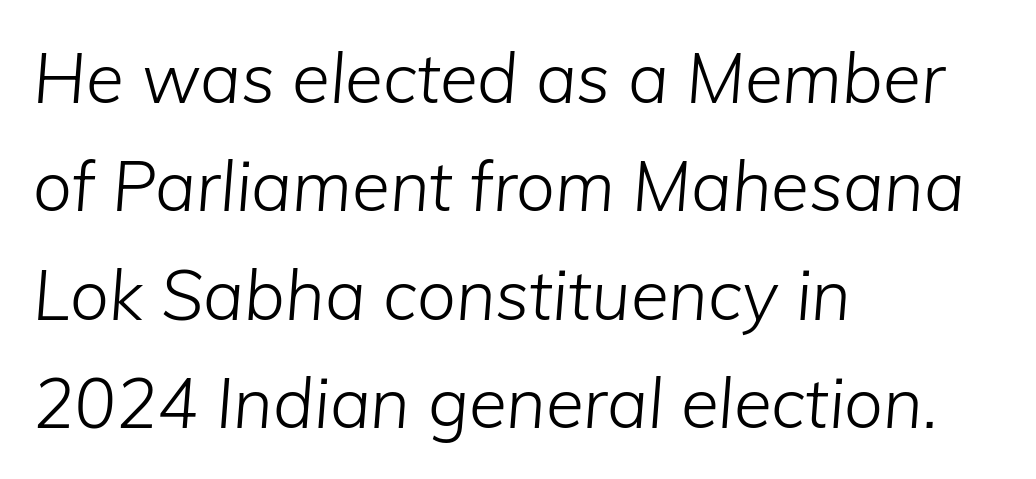
The image shows 69 px light type, italic (leaning right); set left-aligned, normal line spacing (1.57x), normal letter spacing, not underlined; low stroke contrast and a medium x-height.
